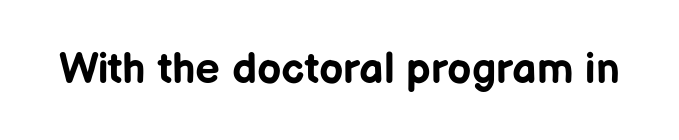
Q: Is the text bold? A: Yes.
Q: Is the text italic (slanted)? A: No, it is upright.
Q: Is the typeface a serif or a sans-serif typeface? A: Sans-serif.
Q: Is the text underlined? A: No.
Q: Is the spacing between letters normal or unusually wide? A: Normal.
Q: Width (condensed, normal, or wide)? A: Normal.
Q: Stroke contrast? A: Low.
Q: x-height? A: Medium.
Q: Monospaced? A: No.
